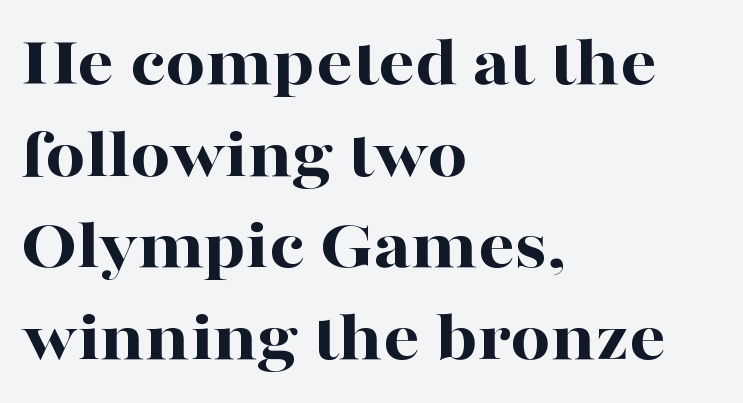
Q: Is the text bold? A: Yes.
Q: Is the text italic (slanted)? A: No, it is upright.
Q: Is the typeface a serif or a sans-serif typeface? A: Serif.
Q: Is the text underlined? A: No.
Q: How is the paragraph aligned? A: Left-aligned.
Q: Is the spacing between letters normal or unusually wide? A: Normal.
Q: Is the spacing between lines tight, normal or loose? A: Normal.
Q: Width (condensed, normal, or wide)? A: Wide.
Q: Stroke contrast? A: High.
Q: x-height? A: Medium.
Q: Monospaced? A: No.
